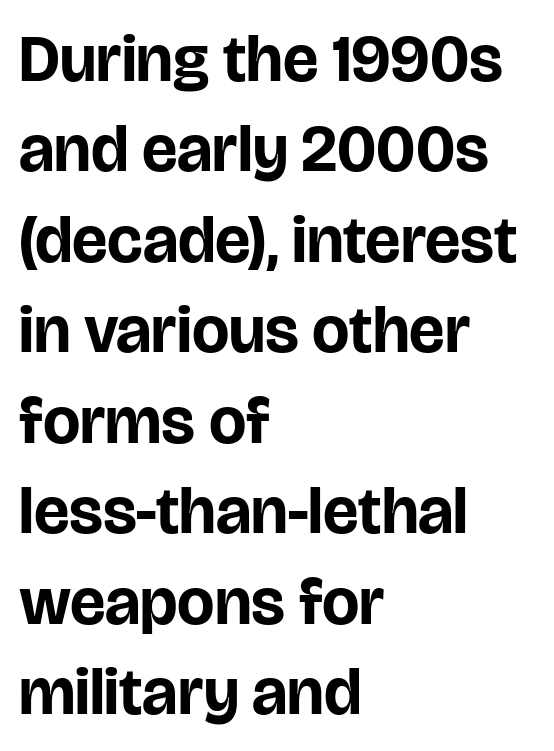
{"serif": "no", "italic": "no", "bold": "yes", "weight": "bold", "width": "normal", "stroke_contrast": "low", "x_height": "large", "monospaced": "no", "underline": "no", "align": "left", "line_spacing": "normal", "line_spacing_ratio": 1.37, "letter_spacing": "normal", "letter_spacing_em": 0.0, "glyph_px": 66}
